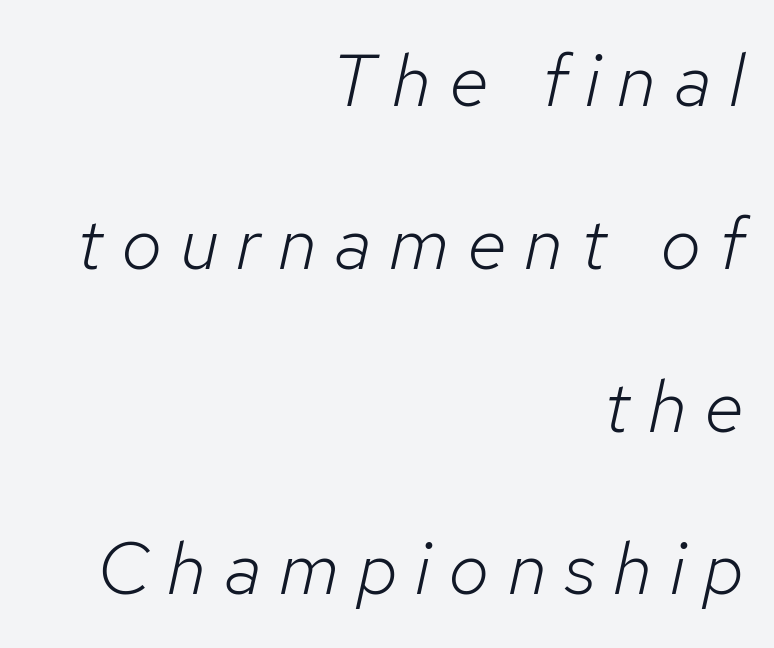
{"italic": "yes", "lean": "right", "slant_degrees": 12, "bold": "no", "weight": "light", "width": "normal", "stroke_contrast": "low", "x_height": "medium", "monospaced": "no", "underline": "no", "align": "right", "line_spacing": "loose", "line_spacing_ratio": 2.2, "letter_spacing": "wide", "letter_spacing_em": 0.24, "glyph_px": 74}
